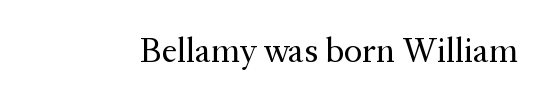
The image shows 35 px regular-weight serif type, upright; set normal letter spacing, not underlined; medium stroke contrast and a medium x-height.
